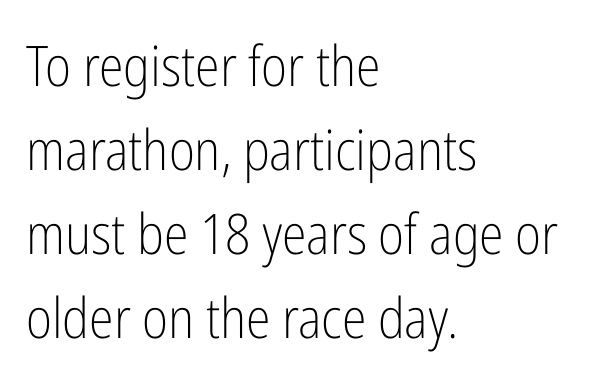
The image shows 56 px light, condensed sans-serif type, upright; set left-aligned, normal line spacing (1.5x), normal letter spacing, not underlined; low stroke contrast and a medium x-height.
